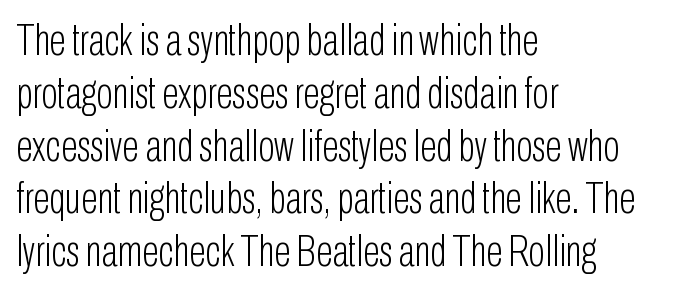
{"serif": "no", "italic": "no", "bold": "no", "weight": "light", "width": "condensed", "stroke_contrast": "low", "x_height": "medium", "monospaced": "no", "underline": "no", "align": "left", "line_spacing_ratio": 1.2, "letter_spacing": "normal", "letter_spacing_em": 0.0, "glyph_px": 44}
